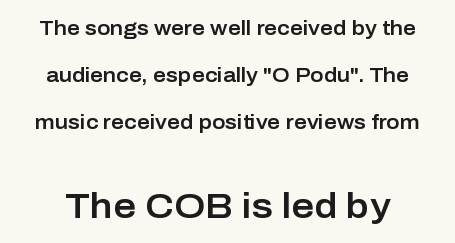
The image shows 35 px sans-serif type, upright; set loose line spacing (2.36x), normal letter spacing, not underlined; the second (bottom) block is 1.75x larger; low stroke contrast and a medium x-height.
